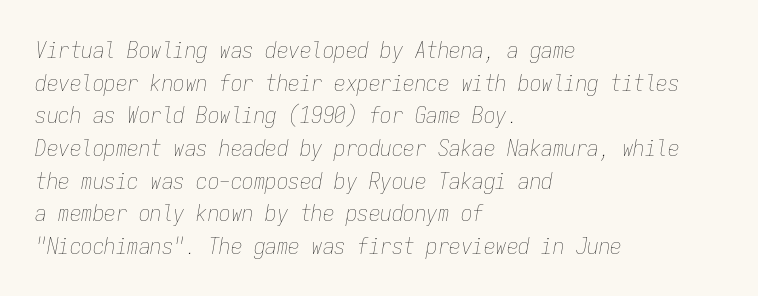
Q: Is the text bold? A: No.
Q: Is the text italic (slanted)? A: Yes, it leans right by about 9 degrees.
Q: Is the text underlined? A: No.
Q: How is the paragraph aligned? A: Left-aligned.
Q: Is the spacing between letters normal or unusually wide? A: Normal.
Q: Is the spacing between lines tight, normal or loose? A: Normal.
